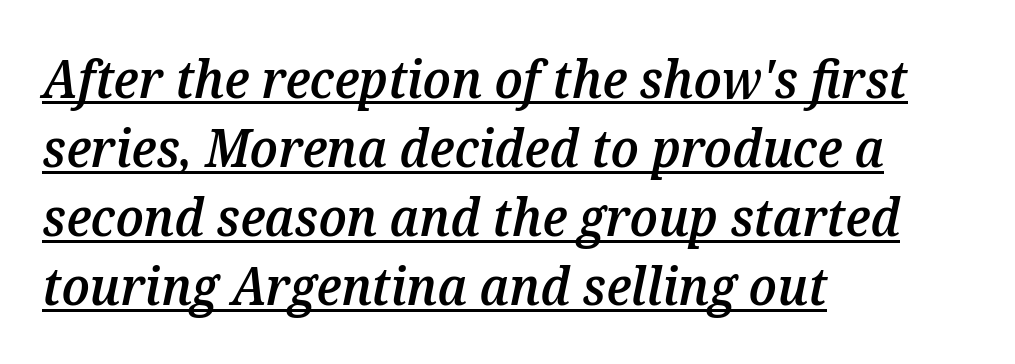
Q: Is the text bold? A: Semi-bold.
Q: Is the text italic (slanted)? A: Yes, it leans right by about 12 degrees.
Q: Is the text underlined? A: Yes.
Q: How is the paragraph aligned? A: Left-aligned.
Q: Is the spacing between letters normal or unusually wide? A: Normal.
Q: Is the spacing between lines tight, normal or loose? A: Normal.
Q: Width (condensed, normal, or wide)? A: Normal.
Q: Stroke contrast? A: Medium.
Q: x-height? A: Medium.
Q: Monospaced? A: No.
